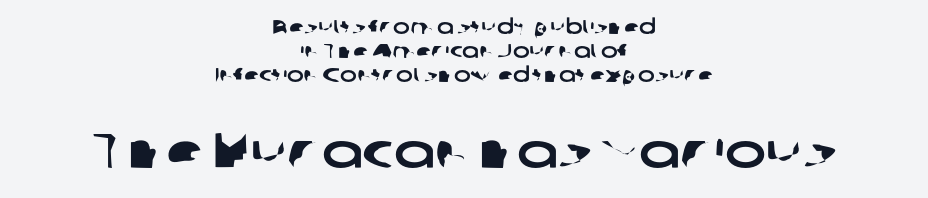
The rendering positions every line midway between the sides. Bare-footed words on every line. You could not count columns in this text — the font is proportionally spaced. I'd call this a sans setting — the letters go barefoot. Nobody touched the tracking dial on this one.
